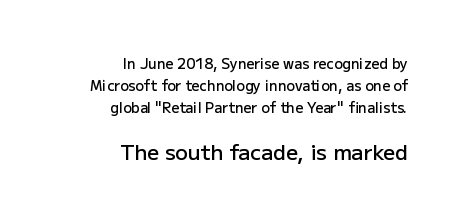
Nobody drew a line under any word here. You can tell it's not italic because the verticals are truly vertical. Caption: multi-line text, flush right, ragged left. Which chunk is bigger? The second one — the bottom block dwarfs the top.
